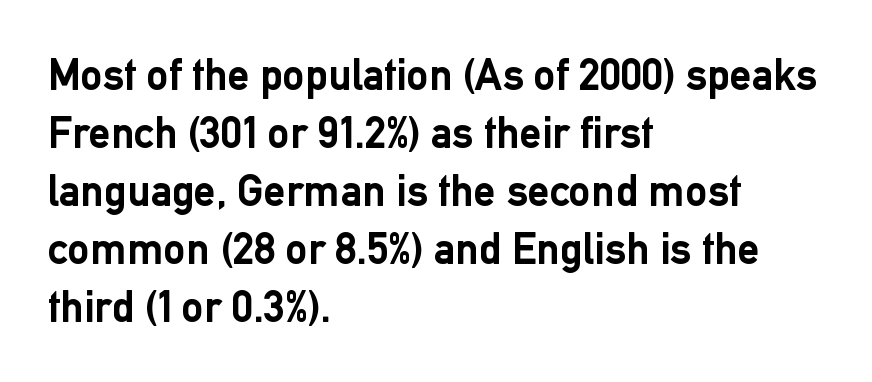
Visually the block forms a straight wall on the left and a jagged coastline on the right. The rows are spaced the way most documents space them. Every character sits straight up, as roman type does. The typesetting leans heavy: a genuine bold.
